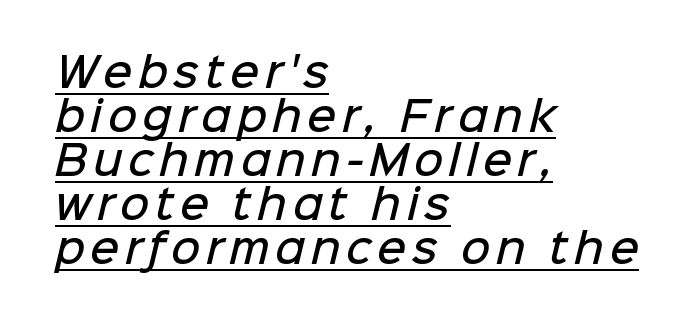
Varying glyph widths throughout — classic text-font behaviour. The rendered words wear a rule along their underside. Stroke thickness is moderately raised; the sample reads as semibold. A typesetter would call this leading minimal, almost set solid. The rendering shows plain stroke endings on the letterforms — a sans-serif design. One-word summary of the alignment: left.
